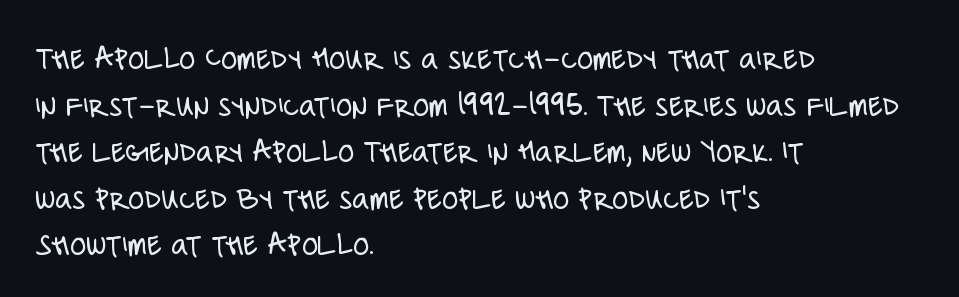
{"serif": "no", "italic": "no", "bold": "no", "weight": "light", "width": "condensed", "stroke_contrast": "low", "x_height": "large", "monospaced": "no", "underline": "no", "align": "left", "line_spacing": "normal", "line_spacing_ratio": 1.41, "letter_spacing": "normal", "letter_spacing_em": 0.0, "glyph_px": 33}
